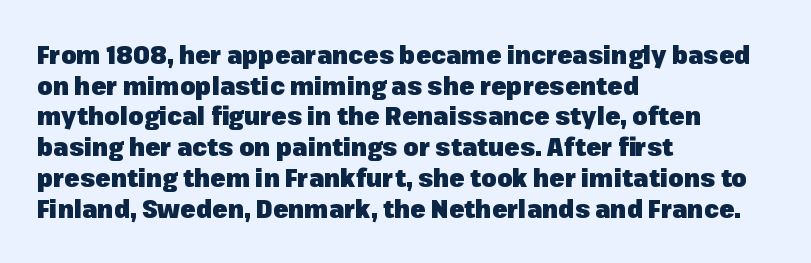
In CSS terms this would be text-align: left. Anything drawn beneath the words? Only blank space. Posture: upright roman. As a designer I'd log this as weight 700, bold.
